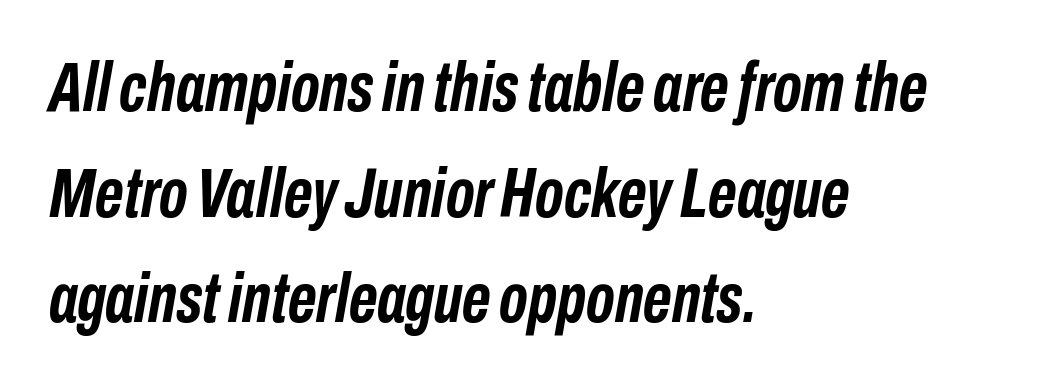
Vertically, the passage feels balanced, rows spaced as you'd expect. Left-aligned paragraph, ragged on the right. In terms of weight, the rendering is a true, heavy bold. The gaps between neighbouring characters are ordinary and unremarkable. This sample uses an oblique cut, with every glyph tilted off the vertical. Think of a printed novel: that variable character pitch is what you see here.
